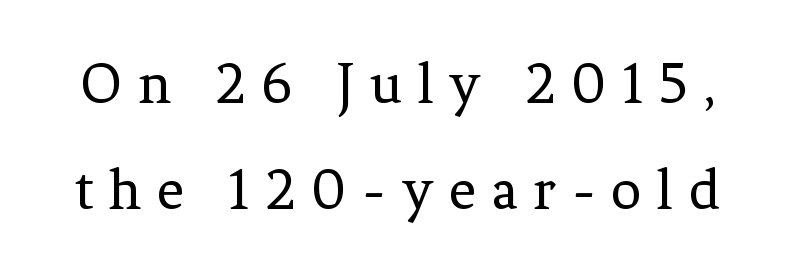
{"serif": "yes", "italic": "no", "bold": "no", "weight": "regular", "width": "normal", "stroke_contrast": "low", "x_height": "medium", "monospaced": "no", "underline": "no", "line_spacing_ratio": 1.77, "letter_spacing": "wide", "letter_spacing_em": 0.26, "glyph_px": 60}
